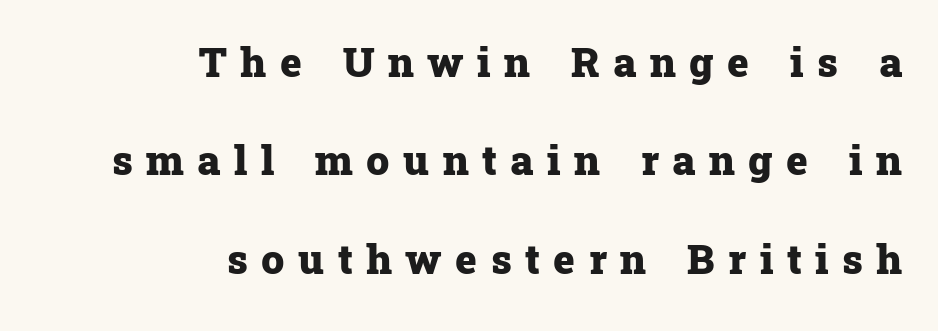
Q: Is the text bold? A: Yes.
Q: Is the text italic (slanted)? A: No, it is upright.
Q: Is the typeface a serif or a sans-serif typeface? A: Serif.
Q: Is the text underlined? A: No.
Q: How is the paragraph aligned? A: Right-aligned.
Q: Is the spacing between letters normal or unusually wide? A: Unusually wide.
Q: Is the spacing between lines tight, normal or loose? A: Loose.
Q: Width (condensed, normal, or wide)? A: Normal.
Q: Stroke contrast? A: Low.
Q: x-height? A: Medium.
Q: Monospaced? A: No.
